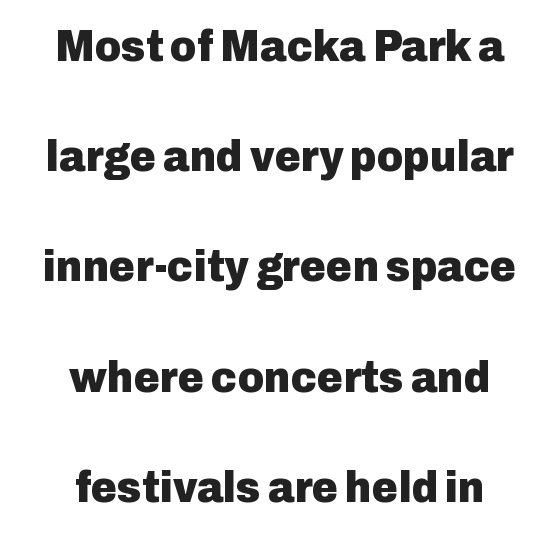
The words here are not underlined. This sample uses plain, unmodified letter spacing. Each glyph is drawn with heavy, bold strokes. The leading is generous, giving the passage an open texture.
